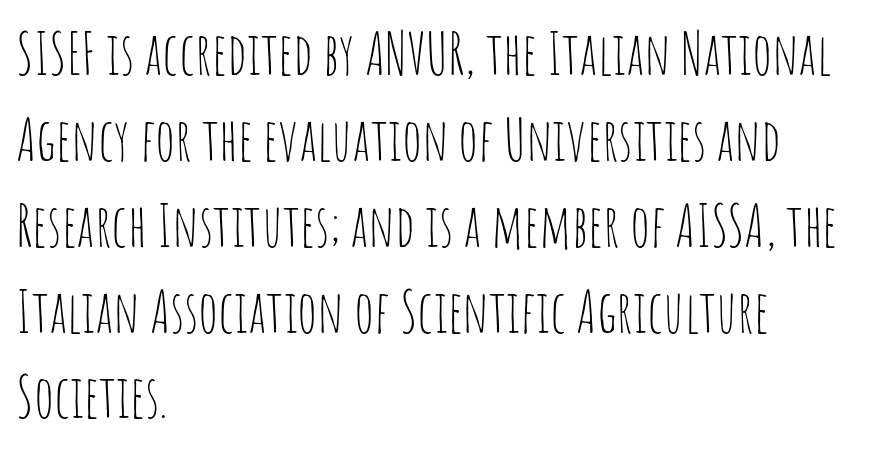
The image shows 58 px thin, condensed sans-serif type, upright; set left-aligned, normal line spacing (1.48x), normal letter spacing, not underlined; low stroke contrast and a large x-height.
